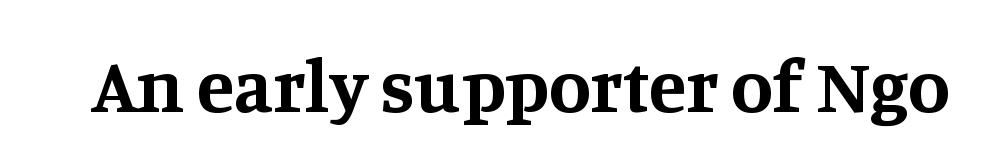
The image shows 76 px bold serif type, upright; set normal letter spacing, not underlined; medium stroke contrast and a large x-height.
